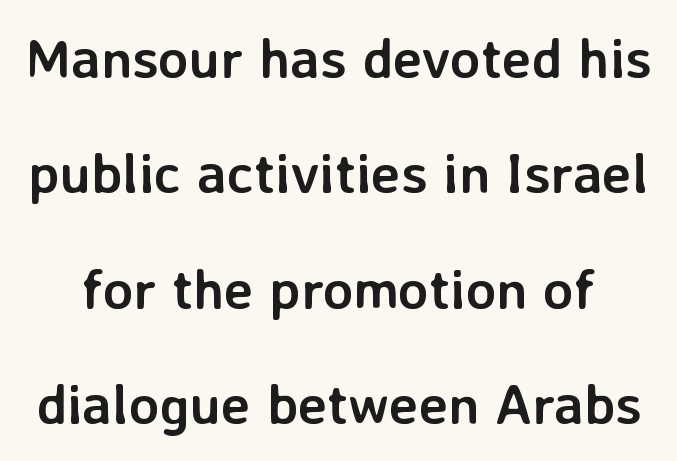
{"serif": "no", "italic": "no", "bold": "yes", "weight": "semibold", "width": "normal", "stroke_contrast": "low", "x_height": "medium", "monospaced": "no", "underline": "no", "line_spacing": "loose", "line_spacing_ratio": 2.06, "letter_spacing": "normal", "letter_spacing_em": 0.0, "glyph_px": 56}
